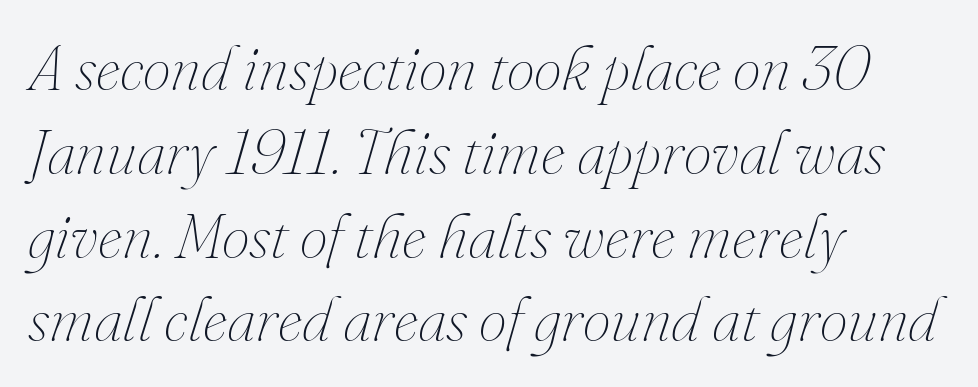
{"italic": "yes", "lean": "right", "slant_degrees": 16, "bold": "no", "weight": "thin", "width": "normal", "stroke_contrast": "medium", "x_height": "small", "monospaced": "no", "underline": "no", "align": "left", "line_spacing": "normal", "line_spacing_ratio": 1.33, "letter_spacing": "normal", "letter_spacing_em": 0.0, "glyph_px": 63}
